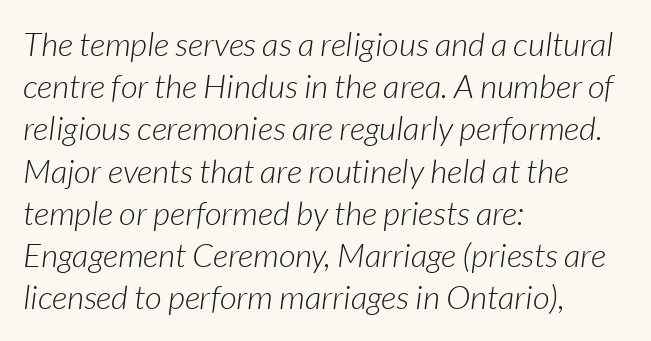
Q: Is the text bold? A: No.
Q: Is the text italic (slanted)? A: Yes, it leans right by about 7 degrees.
Q: Is the text underlined? A: No.
Q: How is the paragraph aligned? A: Left-aligned.
Q: Is the spacing between letters normal or unusually wide? A: Normal.
Q: Is the spacing between lines tight, normal or loose? A: Normal.
Q: Width (condensed, normal, or wide)? A: Normal.
Q: Stroke contrast? A: Low.
Q: x-height? A: Medium.
Q: Monospaced? A: No.
